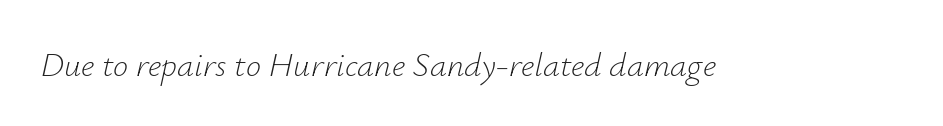
Q: Is the text bold? A: No.
Q: Is the text italic (slanted)? A: Yes, it leans right by about 12 degrees.
Q: Is the text underlined? A: No.
Q: Is the spacing between letters normal or unusually wide? A: Normal.
Q: Width (condensed, normal, or wide)? A: Normal.
Q: Stroke contrast? A: Low.
Q: x-height? A: Small.
Q: Monospaced? A: No.
